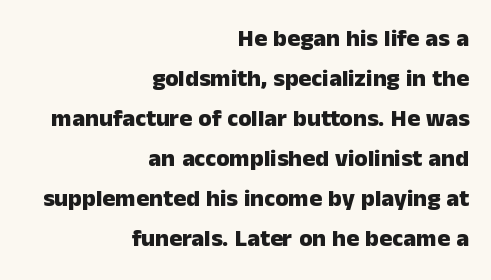
This sample keeps an unexceptional amount of space between lines. In terms of posture, this sample is upright. Pretty heavy lettering here — definitely bold. Notice how the passage keeps a crisp vertical edge on the right only. This rendering features lettering with no underline. The type is set solid horizontally, with unmodified tracking.
